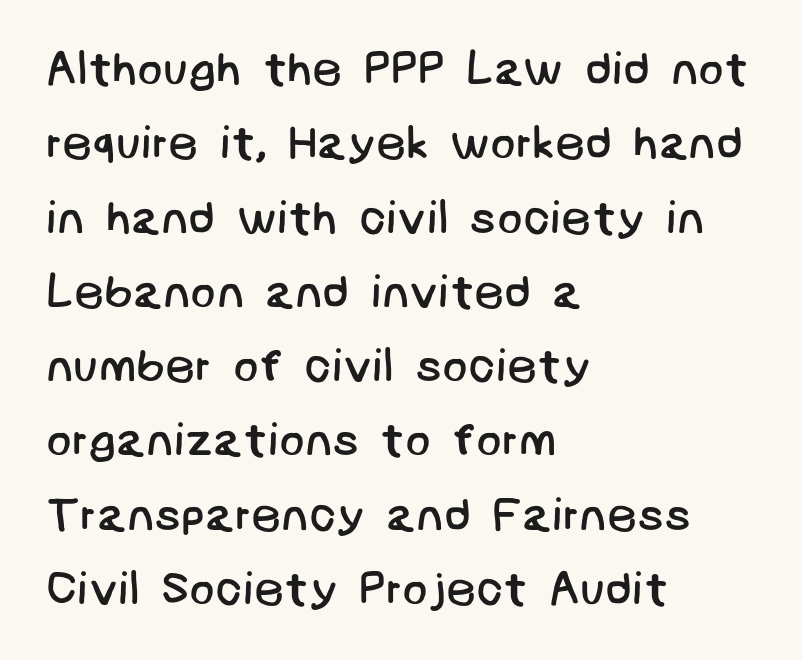
{"serif": "no", "bold": "no", "weight": "regular", "width": "normal", "stroke_contrast": "low", "x_height": "large", "underline": "no", "align": "left", "line_spacing": "normal", "line_spacing_ratio": 1.58, "letter_spacing": "normal", "letter_spacing_em": 0.0, "glyph_px": 47}
